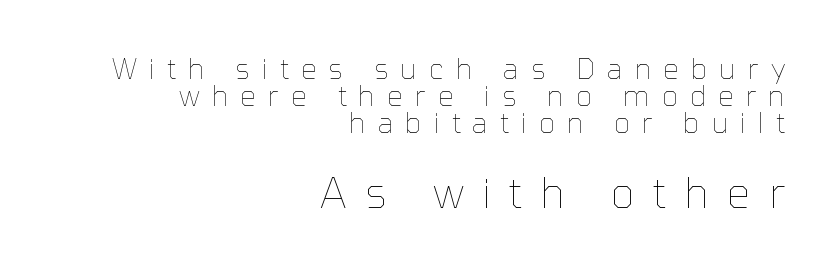
Q: Is the text bold? A: No.
Q: Is the text italic (slanted)? A: No, it is upright.
Q: Is the text underlined? A: No.
Q: How is the paragraph aligned? A: Right-aligned.
Q: Is the spacing between letters normal or unusually wide? A: Unusually wide.
Q: Is the spacing between lines tight, normal or loose? A: Tight.
Q: Which block of text is set in a larger size, the first (top) or the second (bottom)? A: The second (bottom) one.
Q: Width (condensed, normal, or wide)? A: Normal.
Q: Stroke contrast? A: Low.
Q: x-height? A: Medium.
Q: Monospaced? A: No.
